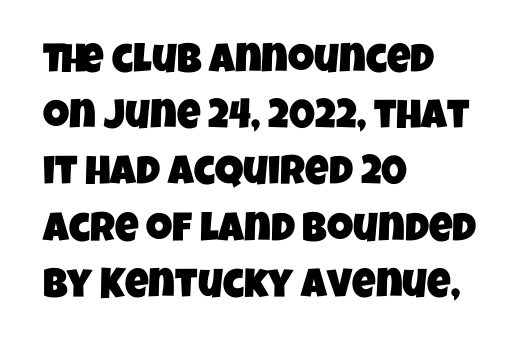
{"serif": "no", "width": "condensed", "stroke_contrast": "low", "x_height": "large", "monospaced": "no", "underline": "no", "align": "left", "line_spacing": "normal", "line_spacing_ratio": 1.37, "letter_spacing": "normal", "letter_spacing_em": 0.0, "glyph_px": 41}
